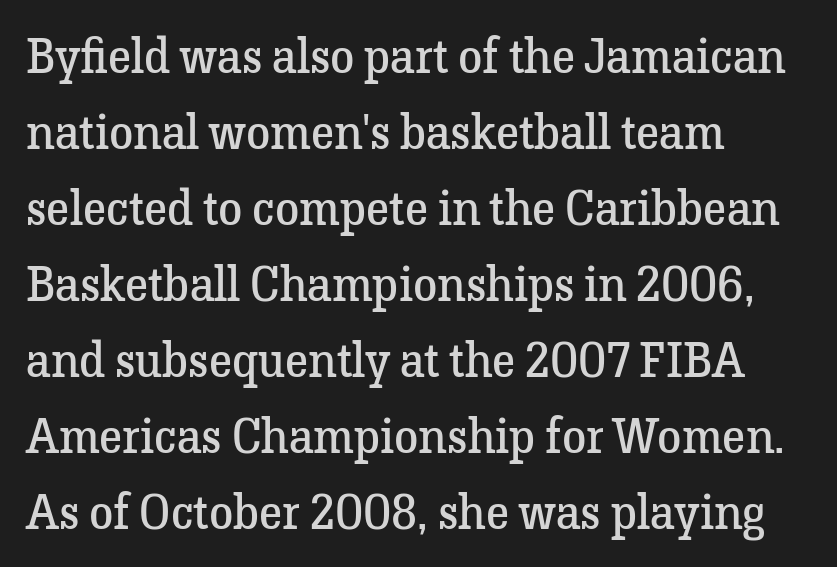
Leading: standard. The glyphs in this specimen are seriffed. Counters stay open thanks to moderate or lighter strokes. Is there any slant? The stems are plumb. The passage shown has conventional tracking throughout. The paragraph has a hard left edge and a soft right edge.
